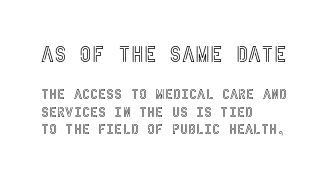
Visually the block forms a straight wall on the left and a jagged coastline on the right. Compare the two chunks: the upper has the greater cap height. The foot of each line stays bare and open. Tall strokes in this sample are plumb rather than angled. Spacing between characters is what you'd get straight out of the box.
